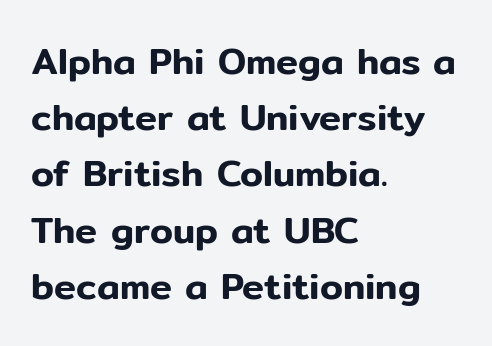
The image shows 37 px sans-serif type, upright; set left-aligned, normal line spacing (1.52x), normal letter spacing, not underlined; low stroke contrast and a medium x-height.
